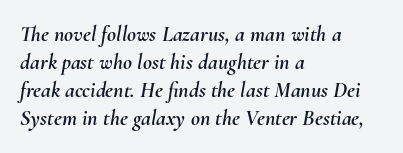
If you measured baseline to baseline, you'd find a middling distance. The foot of each line stays bare and open. The rendering keeps characters at their native spacing. In CSS terms this would be text-align: left. Does the lettering tilt? It does — this is italic.
